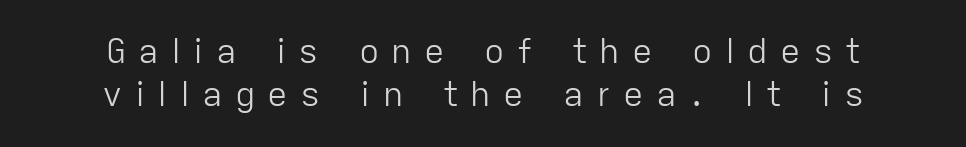
The whitespace from short lines is split evenly between both sides. Type style note: lacks serifs. Letters have the restrained weight of plain body copy at most. This sample has the flowing, uneven cadence of proportional lettering.
